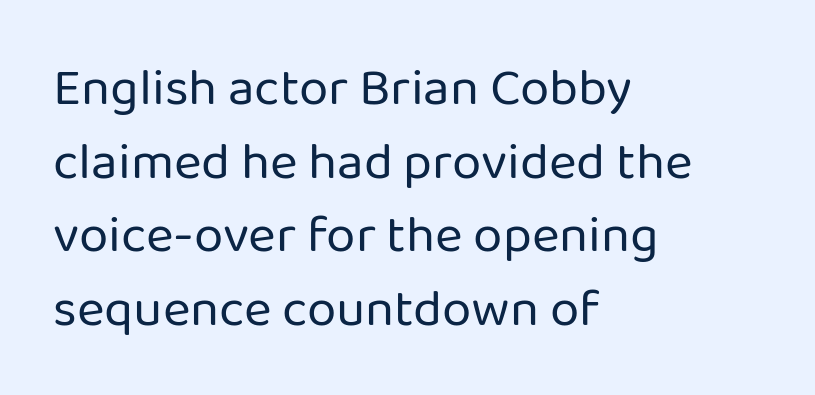
The image shows 53 px regular-weight sans-serif type, upright; set left-aligned, normal line spacing (1.39x), normal letter spacing, not underlined; low stroke contrast and a medium x-height.
